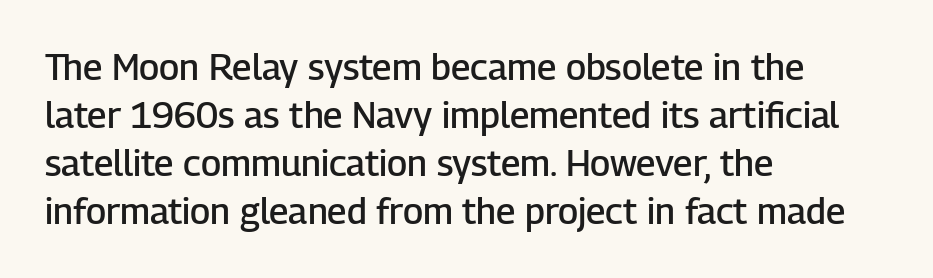
{"serif": "no", "italic": "no", "bold": "semi", "weight": "semibold", "width": "normal", "stroke_contrast": "low", "x_height": "medium", "monospaced": "no", "underline": "no", "align": "left", "line_spacing": "normal", "line_spacing_ratio": 1.33, "letter_spacing": "normal", "letter_spacing_em": 0.0, "glyph_px": 36}
